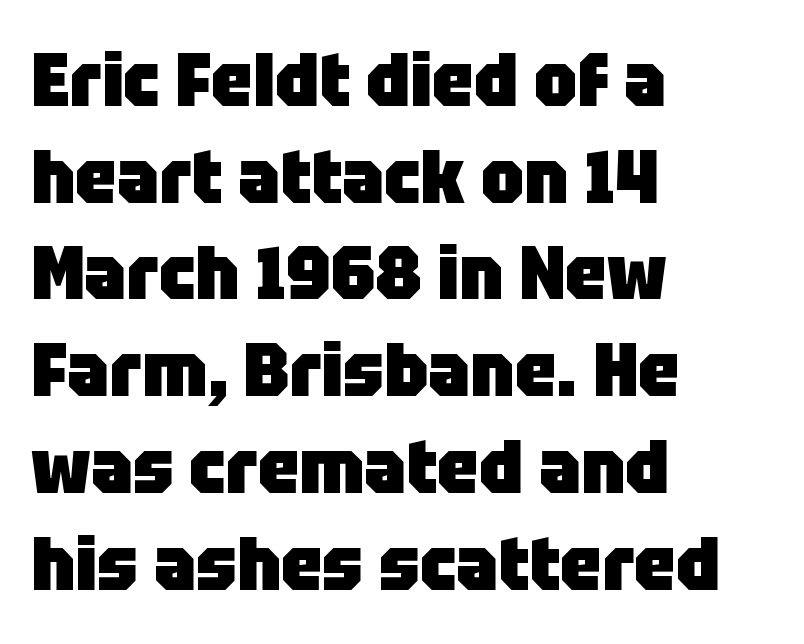
The image shows 75 px heavy sans-serif type, upright; set left-aligned, normal line spacing (1.29x), normal letter spacing, not underlined; low stroke contrast and a large x-height.
